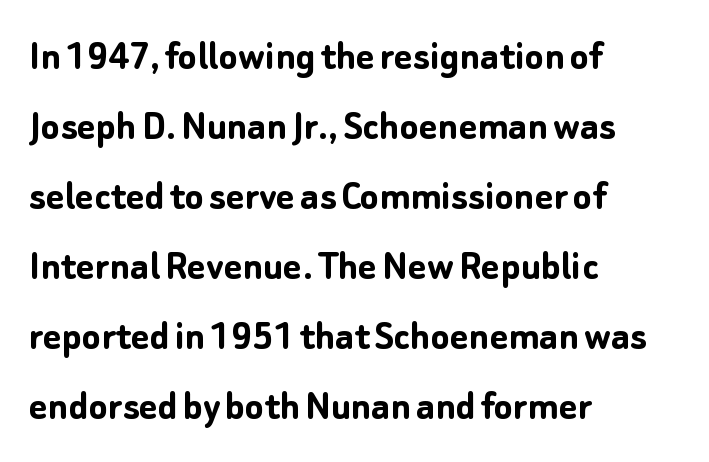
The image shows 44 px semibold sans-serif type, upright; set left-aligned, normal line spacing (1.59x), normal letter spacing, not underlined; low stroke contrast and a medium x-height.
